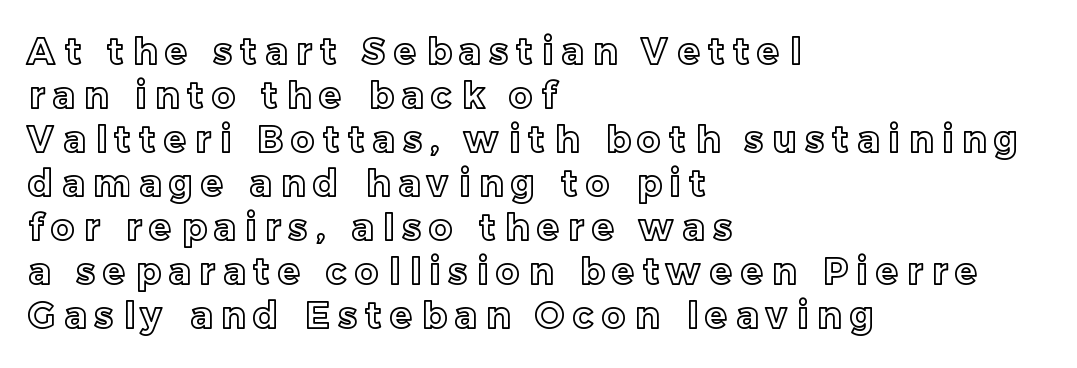
Q: Is the text italic (slanted)? A: No, it is upright.
Q: Is the text underlined? A: No.
Q: How is the paragraph aligned? A: Left-aligned.
Q: Is the spacing between letters normal or unusually wide? A: Unusually wide.
Q: Width (condensed, normal, or wide)? A: Normal.
Q: x-height? A: Medium.
Q: Monospaced? A: No.
